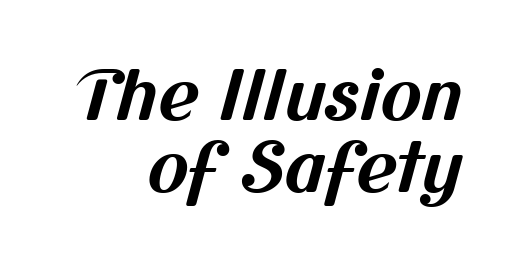
Q: Is the text bold? A: Yes.
Q: Is the typeface a serif or a sans-serif typeface? A: Sans-serif.
Q: Is the text underlined? A: No.
Q: How is the paragraph aligned? A: Right-aligned.
Q: Is the spacing between letters normal or unusually wide? A: Normal.
Q: Is the spacing between lines tight, normal or loose? A: Tight.
Q: Width (condensed, normal, or wide)? A: Normal.
Q: Stroke contrast? A: Medium.
Q: x-height? A: Medium.
Q: Monospaced? A: No.
